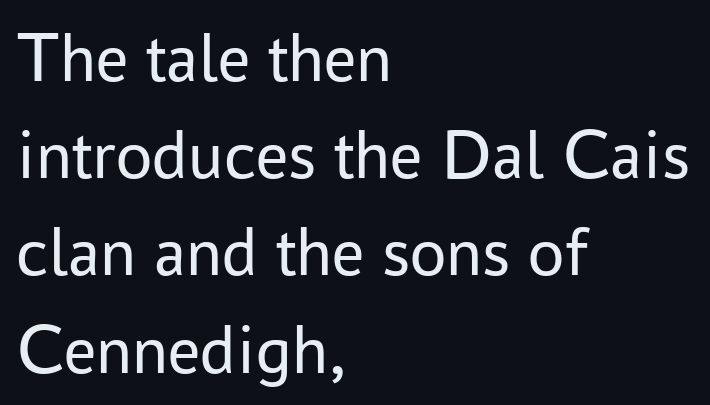
The image shows 72 px regular-weight sans-serif type, upright; set left-aligned, normal line spacing (1.35x), normal letter spacing, not underlined; low stroke contrast and a medium x-height.
